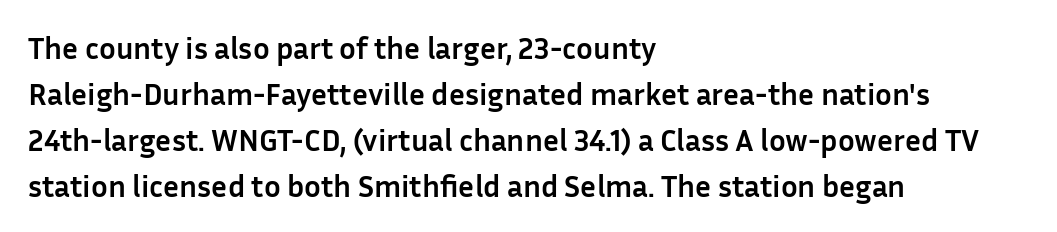
Varying glyph widths throughout — classic text-font behaviour. Students, note that the glyphs here touch the page at normal intervals. Left-aligned paragraph, ragged on the right. The words here are not underlined. The typesetting leans heavy: a genuine bold.
